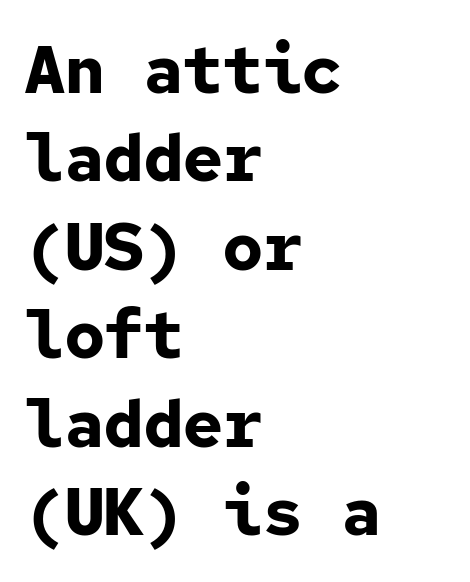
{"serif": "no", "italic": "no", "bold": "yes", "weight": "bold", "width": "normal", "stroke_contrast": "low", "x_height": "medium", "monospaced": "yes", "underline": "no", "align": "left", "line_spacing": "normal", "line_spacing_ratio": 1.34, "letter_spacing": "normal", "letter_spacing_em": 0.0, "glyph_px": 66}
